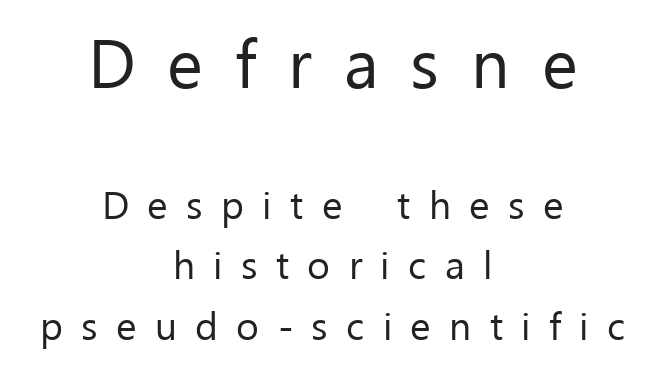
The image shows 68 px regular-weight sans-serif type, upright; set centered, normal line spacing (1.55x), unusually wide letter spacing (+0.47 em), not underlined; the first (top) block is 1.74x larger; low stroke contrast and a medium x-height.
